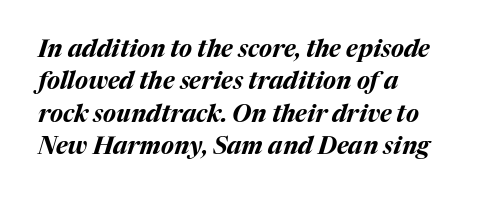
{"italic": "yes", "lean": "right", "slant_degrees": 17, "bold": "yes", "underline": "no", "align": "left", "line_spacing": "normal", "line_spacing_ratio": 1.35, "letter_spacing": "normal", "letter_spacing_em": 0.0, "glyph_px": 24}
